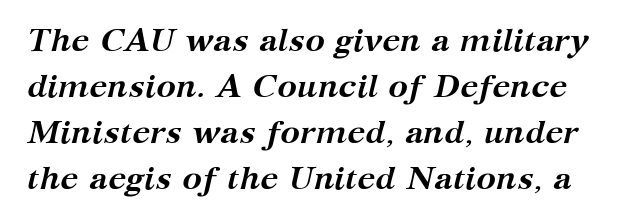
Q: Is the text bold? A: Yes.
Q: Is the text italic (slanted)? A: Yes, it leans right by about 12 degrees.
Q: Is the typeface a serif or a sans-serif typeface? A: Serif.
Q: Is the text underlined? A: No.
Q: Is the spacing between letters normal or unusually wide? A: Normal.
Q: Is the spacing between lines tight, normal or loose? A: Normal.
Q: Width (condensed, normal, or wide)? A: Normal.
Q: Stroke contrast? A: Medium.
Q: x-height? A: Medium.
Q: Monospaced? A: No.
